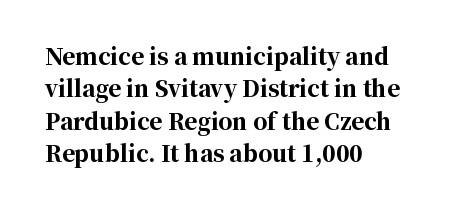
The image shows 22 px bold type, upright; set left-aligned, normal line spacing (1.47x), normal letter spacing, not underlined.
